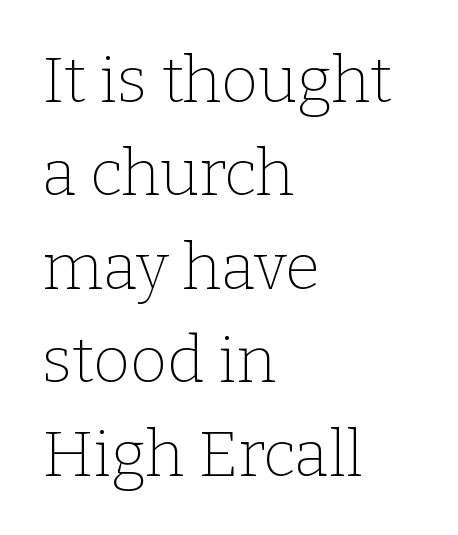
Each letter keeps its own natural width here, so spacing adapts to shape. A bare baseline throughout the passage. Evenly set lines give the paragraph a standard silhouette. A serif font was chosen for this passage. The strokes are not fattened; the text isn't bold.
